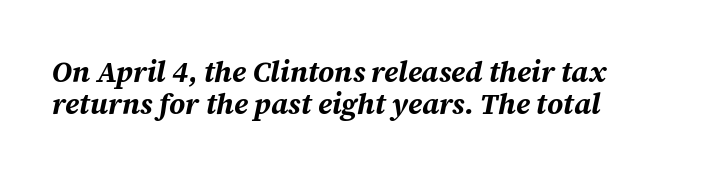
{"italic": "yes", "lean": "right", "slant_degrees": 12, "bold": "yes", "weight": "bold", "width": "normal", "stroke_contrast": "medium", "x_height": "medium", "monospaced": "no", "underline": "no", "align": "left", "line_spacing": "tight", "line_spacing_ratio": 1.1, "letter_spacing": "normal", "letter_spacing_em": 0.0, "glyph_px": 29}
